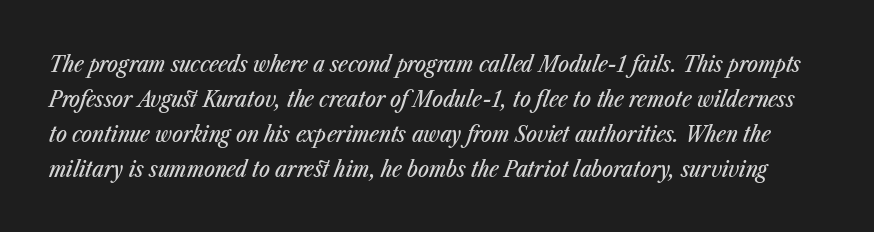
Q: Is the text italic (slanted)? A: Yes, it leans right by about 23 degrees.
Q: Is the text underlined? A: No.
Q: Is the spacing between letters normal or unusually wide? A: Normal.
Q: Is the spacing between lines tight, normal or loose? A: Normal.
